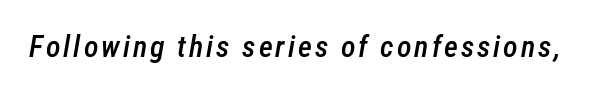
Q: Is the text bold? A: Semi-bold.
Q: Is the text italic (slanted)? A: Yes, it leans right by about 12 degrees.
Q: Is the text underlined? A: No.
Q: Width (condensed, normal, or wide)? A: Condensed.
Q: Stroke contrast? A: Low.
Q: x-height? A: Medium.
Q: Monospaced? A: No.
